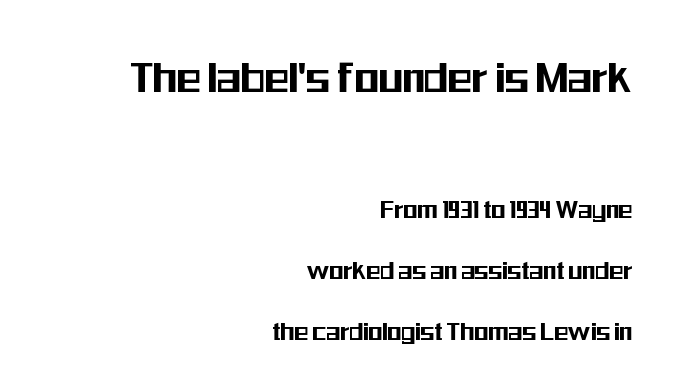
Q: Is the text italic (slanted)? A: No, it is upright.
Q: Is the typeface a serif or a sans-serif typeface? A: Sans-serif.
Q: Is the text underlined? A: No.
Q: How is the paragraph aligned? A: Right-aligned.
Q: Is the spacing between letters normal or unusually wide? A: Normal.
Q: Is the spacing between lines tight, normal or loose? A: Loose.
Q: Which block of text is set in a larger size, the first (top) or the second (bottom)? A: The first (top) one.
Q: Width (condensed, normal, or wide)? A: Condensed.
Q: Stroke contrast? A: Medium.
Q: x-height? A: Medium.
Q: Monospaced? A: No.
